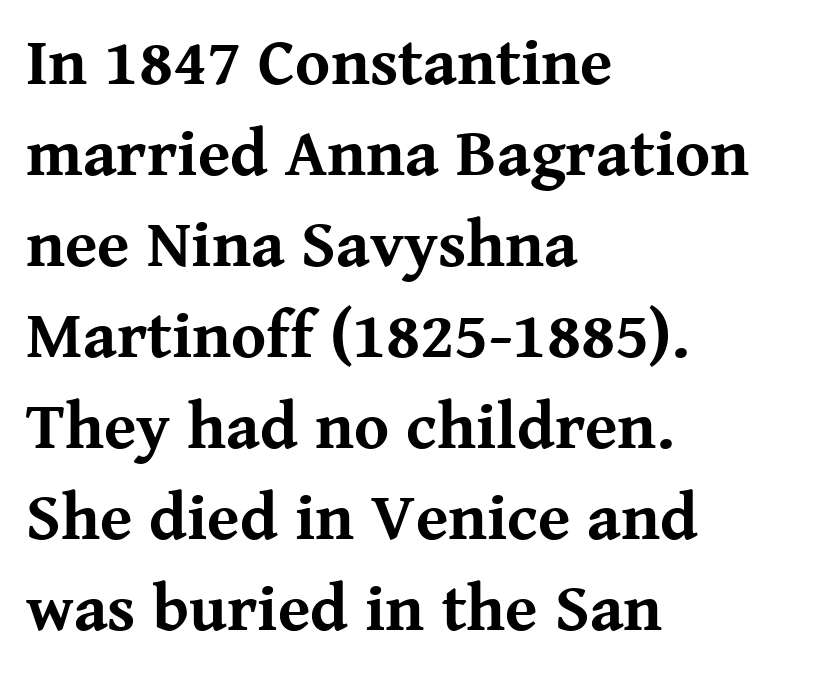
The image shows 66 px bold serif type, upright; set left-aligned, normal line spacing (1.38x), normal letter spacing, not underlined; medium stroke contrast and a medium x-height.
